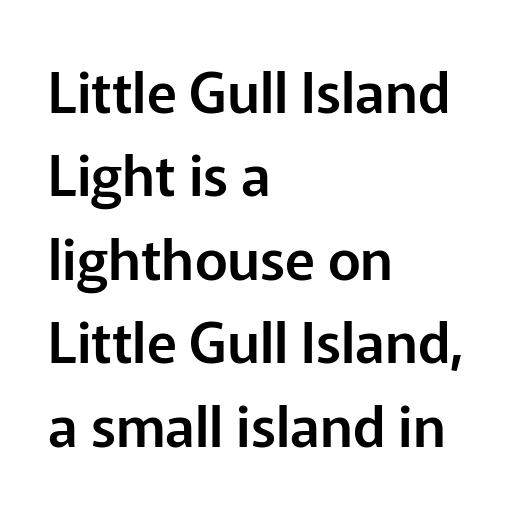
Teacher's note: observe the even left margin — that is flush-left alignment. The type family on display is of the sans-serif kind. This is roman type, the default non-slanted kind. Check under the words: just untouched page. Looks like regular typesetting: each glyph gets only the width it needs. Characters follow at the spacing the type designer built in.
